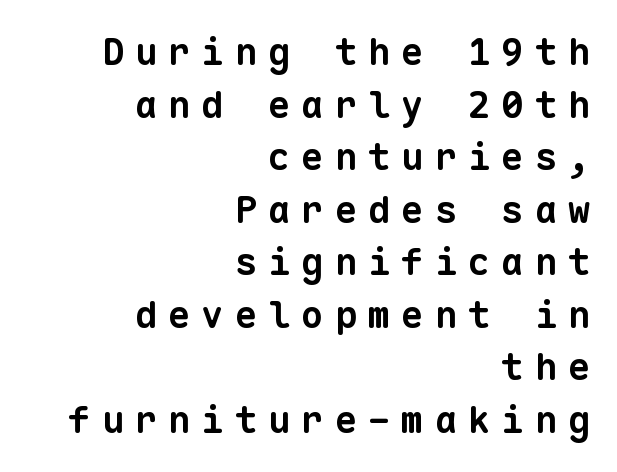
Q: Is the text bold? A: Yes.
Q: Is the typeface a serif or a sans-serif typeface? A: Sans-serif.
Q: Is the text underlined? A: No.
Q: How is the paragraph aligned? A: Right-aligned.
Q: Is the spacing between letters normal or unusually wide? A: Unusually wide.
Q: Is the spacing between lines tight, normal or loose? A: Normal.
Q: Width (condensed, normal, or wide)? A: Normal.
Q: Stroke contrast? A: Low.
Q: x-height? A: Medium.
Q: Monospaced? A: Yes.
